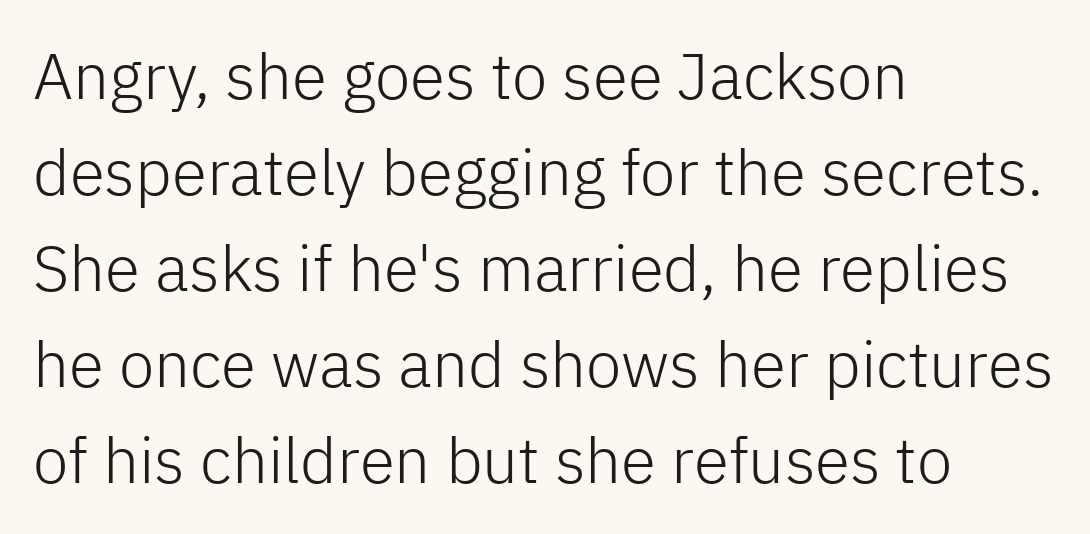
The image shows 64 px light sans-serif type, upright; set left-aligned, normal line spacing (1.5x), normal letter spacing, not underlined; low stroke contrast and a medium x-height.
